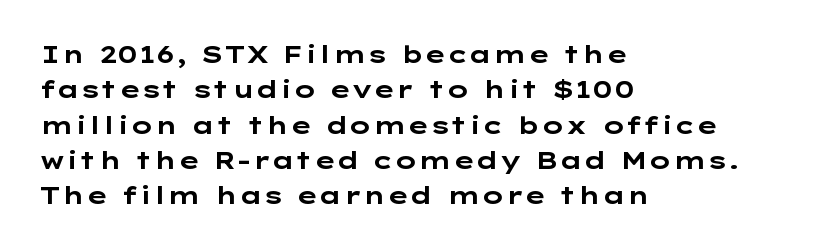
The image shows 24 px bold type, upright; set left-aligned, normal line spacing (1.47x), normal letter spacing, not underlined.
